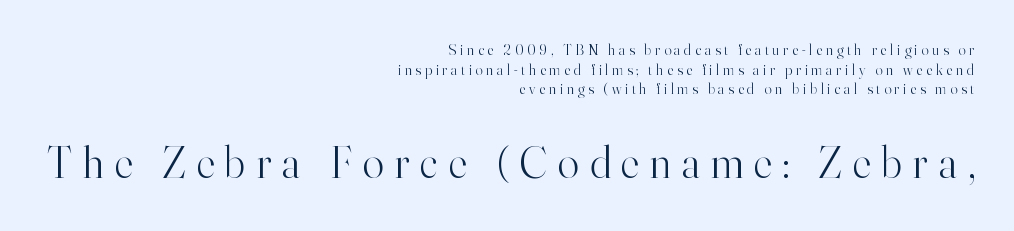
The image shows 44 px light serif type, upright; set right-aligned, normal line spacing (1.31x), unusually wide letter spacing (+0.25 em), not underlined; the second (bottom) block is 2.93x larger; high stroke contrast and a small x-height.
